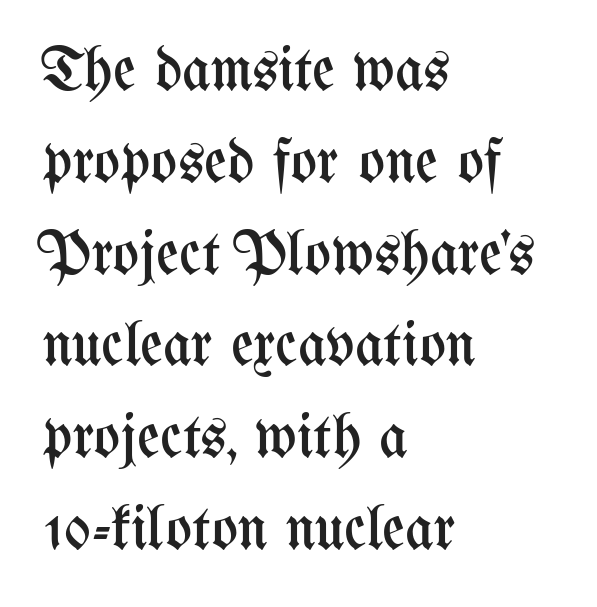
Q: Is the text bold? A: No.
Q: Is the text italic (slanted)? A: No, it is upright.
Q: Is the text underlined? A: No.
Q: How is the paragraph aligned? A: Left-aligned.
Q: Is the spacing between letters normal or unusually wide? A: Normal.
Q: Is the spacing between lines tight, normal or loose? A: Normal.
Q: Width (condensed, normal, or wide)? A: Condensed.
Q: Stroke contrast? A: Medium.
Q: x-height? A: Medium.
Q: Monospaced? A: No.
